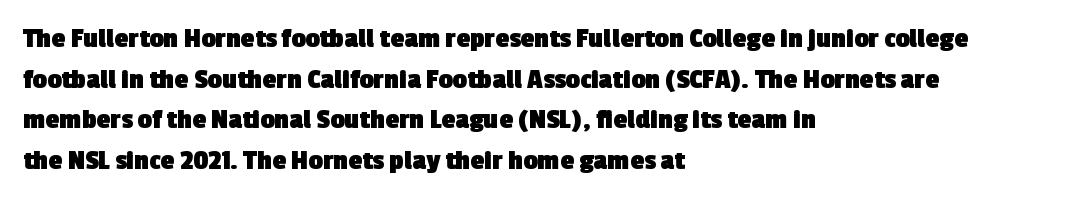
{"serif": "no", "bold": "yes", "weight": "heavy", "width": "normal", "x_height": "medium", "monospaced": "no", "underline": "no", "align": "left", "line_spacing": "normal", "line_spacing_ratio": 1.45, "letter_spacing": "normal", "letter_spacing_em": 0.0, "glyph_px": 28}
